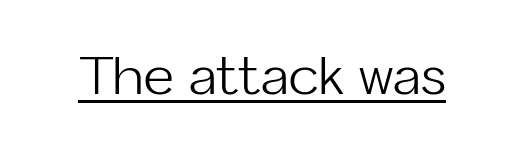
{"serif": "no", "italic": "no", "bold": "no", "weight": "light", "width": "normal", "stroke_contrast": "low", "x_height": "medium", "monospaced": "no", "underline": "yes", "letter_spacing": "normal", "letter_spacing_em": 0.0, "glyph_px": 52}
